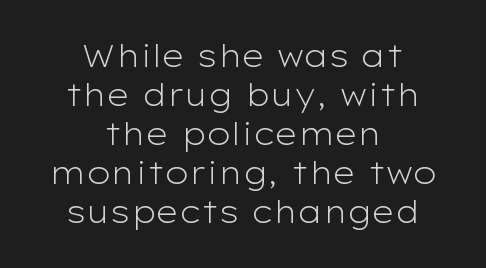
Italic? Not at all — the glyphs are vertical. The area under the type is left untouched. A sans-serif font was chosen for this passage. The whitespace from short lines is split evenly between both sides.
